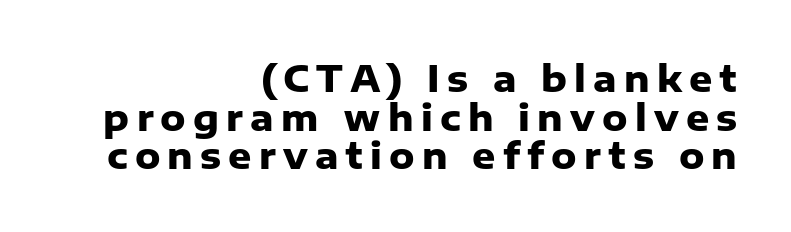
{"serif": "no", "italic": "no", "bold": "yes", "weight": "heavy", "width": "normal", "stroke_contrast": "low", "x_height": "medium", "monospaced": "no", "underline": "no", "align": "right", "line_spacing": "tight", "line_spacing_ratio": 1.07, "letter_spacing": "wide", "letter_spacing_em": 0.2, "glyph_px": 36}
